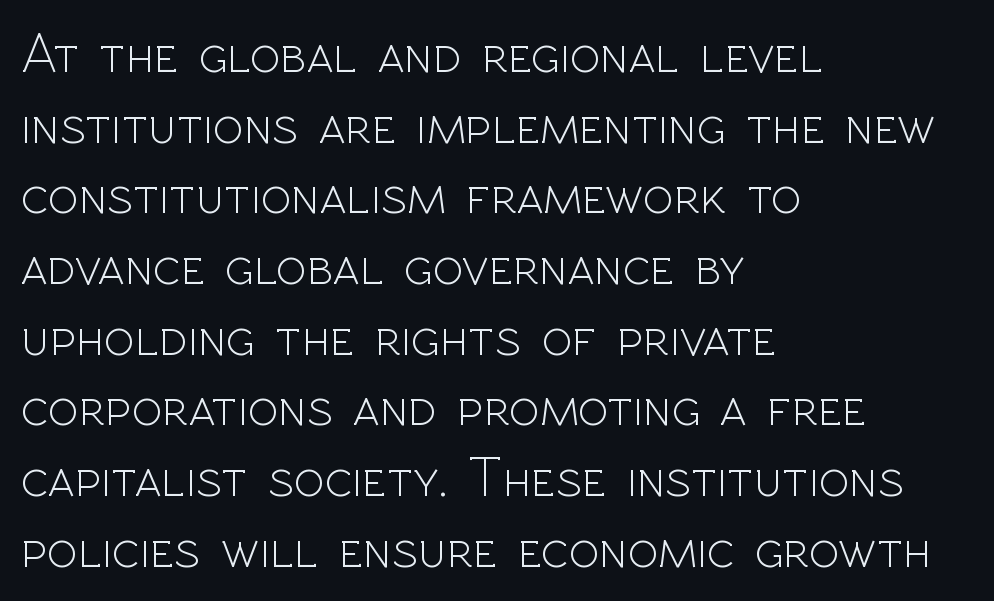
{"serif": "no", "italic": "no", "bold": "no", "weight": "light", "width": "normal", "x_height": "medium", "monospaced": "no", "underline": "no", "align": "left", "line_spacing_ratio": 1.24, "letter_spacing": "normal", "letter_spacing_em": 0.0, "glyph_px": 57}
